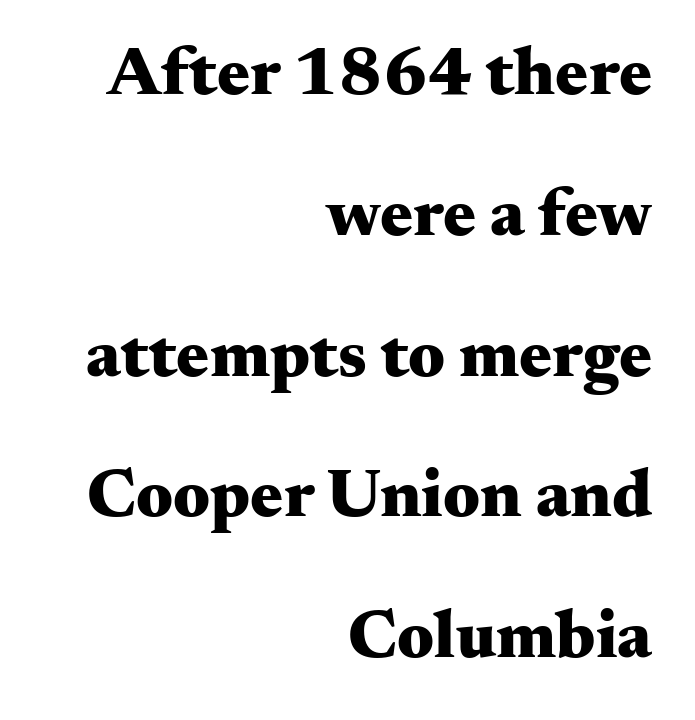
Q: Is the text bold? A: Yes.
Q: Is the text italic (slanted)? A: No, it is upright.
Q: Is the typeface a serif or a sans-serif typeface? A: Serif.
Q: Is the text underlined? A: No.
Q: How is the paragraph aligned? A: Right-aligned.
Q: Is the spacing between letters normal or unusually wide? A: Normal.
Q: Is the spacing between lines tight, normal or loose? A: Loose.
Q: Width (condensed, normal, or wide)? A: Wide.
Q: Stroke contrast? A: Medium.
Q: x-height? A: Small.
Q: Monospaced? A: No.
